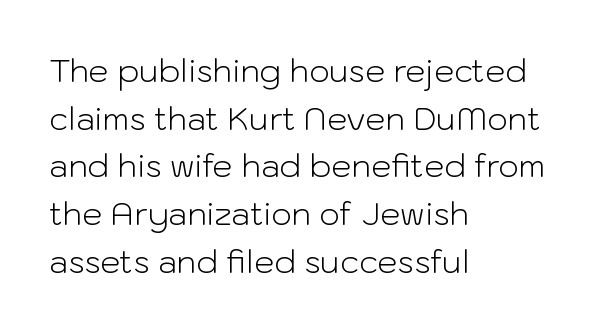
The image shows 32 px light sans-serif type, upright; set left-aligned, normal line spacing (1.49x), normal letter spacing, not underlined; low stroke contrast and a medium x-height.
